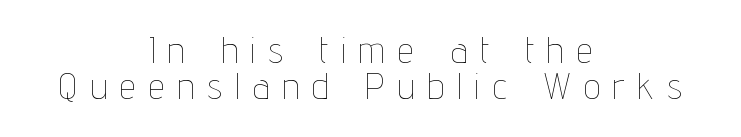
Q: Is the text bold? A: No.
Q: Is the text italic (slanted)? A: No, it is upright.
Q: Is the text underlined? A: No.
Q: How is the paragraph aligned? A: Centered.
Q: Is the spacing between letters normal or unusually wide? A: Unusually wide.
Q: Is the spacing between lines tight, normal or loose? A: Tight.
Q: Width (condensed, normal, or wide)? A: Condensed.
Q: Stroke contrast? A: Low.
Q: x-height? A: Medium.
Q: Monospaced? A: No.
